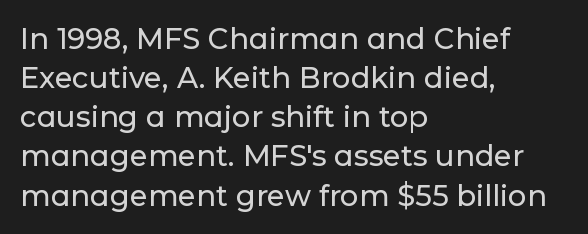
{"serif": "no", "italic": "no", "width": "normal", "stroke_contrast": "low", "x_height": "medium", "monospaced": "no", "underline": "no", "align": "left", "line_spacing": "normal", "line_spacing_ratio": 1.35, "letter_spacing": "normal", "letter_spacing_em": 0.0, "glyph_px": 29}
